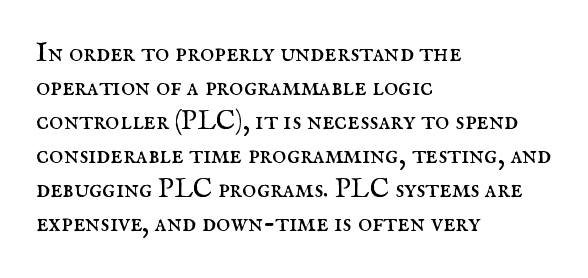
The image shows 27 px text type, upright; set left-aligned, normal line spacing (1.26x), normal letter spacing, not underlined.
